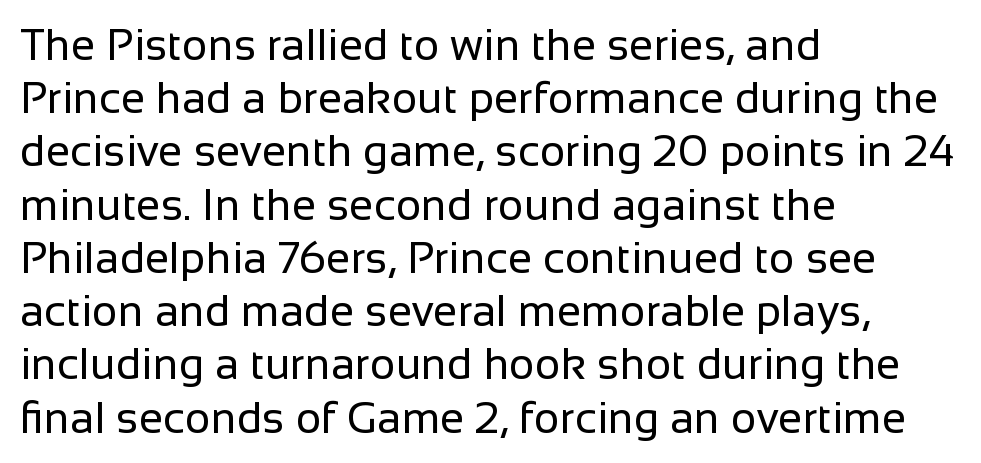
{"serif": "no", "italic": "no", "bold": "no", "weight": "regular", "width": "normal", "stroke_contrast": "low", "x_height": "medium", "monospaced": "no", "underline": "no", "align": "left", "line_spacing_ratio": 1.21, "letter_spacing": "normal", "letter_spacing_em": 0.0, "glyph_px": 44}
